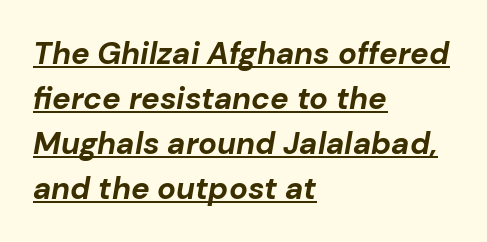
Q: Is the text bold? A: Yes.
Q: Is the text italic (slanted)? A: Yes, it leans right by about 10 degrees.
Q: Is the text underlined? A: Yes.
Q: How is the paragraph aligned? A: Left-aligned.
Q: Is the spacing between letters normal or unusually wide? A: Normal.
Q: Is the spacing between lines tight, normal or loose? A: Normal.
Q: Width (condensed, normal, or wide)? A: Normal.
Q: Stroke contrast? A: Low.
Q: x-height? A: Medium.
Q: Monospaced? A: No.
